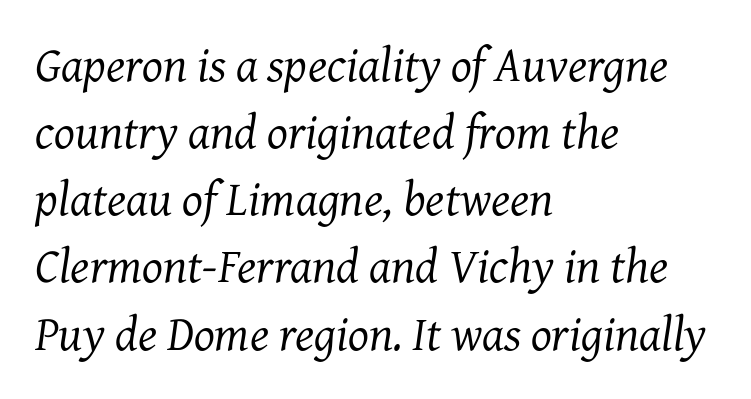
{"serif": "yes", "italic": "yes", "lean": "right", "slant_degrees": 7, "bold": "no", "weight": "regular", "width": "normal", "stroke_contrast": "medium", "x_height": "medium", "monospaced": "no", "underline": "no", "align": "left", "line_spacing": "normal", "line_spacing_ratio": 1.37, "letter_spacing": "normal", "letter_spacing_em": 0.0, "glyph_px": 49}
